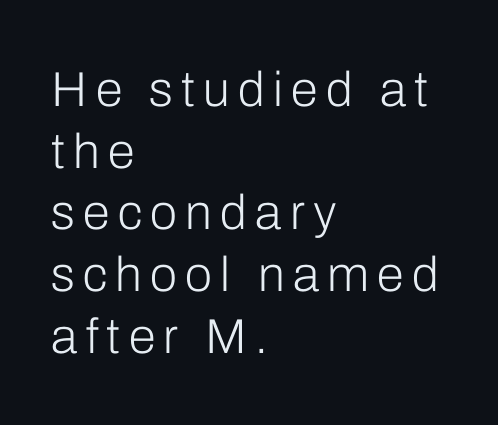
Q: Is the text bold? A: No.
Q: Is the text italic (slanted)? A: No, it is upright.
Q: Is the typeface a serif or a sans-serif typeface? A: Sans-serif.
Q: Is the text underlined? A: No.
Q: How is the paragraph aligned? A: Left-aligned.
Q: Is the spacing between lines tight, normal or loose? A: Normal.
Q: Width (condensed, normal, or wide)? A: Normal.
Q: Stroke contrast? A: Low.
Q: x-height? A: Medium.
Q: Monospaced? A: No.
